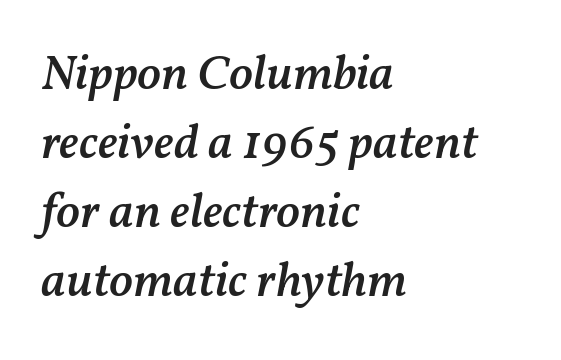
The image shows 50 px semibold type, italic (leaning right); set left-aligned, normal line spacing (1.38x), normal letter spacing, not underlined; medium stroke contrast and a medium x-height.
